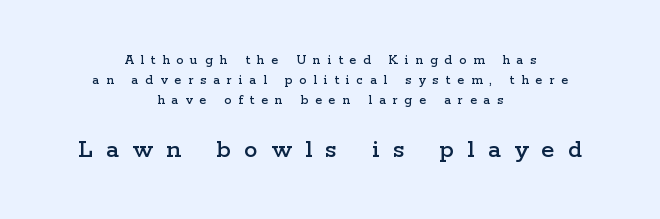
The image shows 27 px text type, upright; set centered, normal line spacing (1.44x), unusually wide letter spacing (+0.5 em), not underlined; the second (bottom) block is 1.93x larger.
